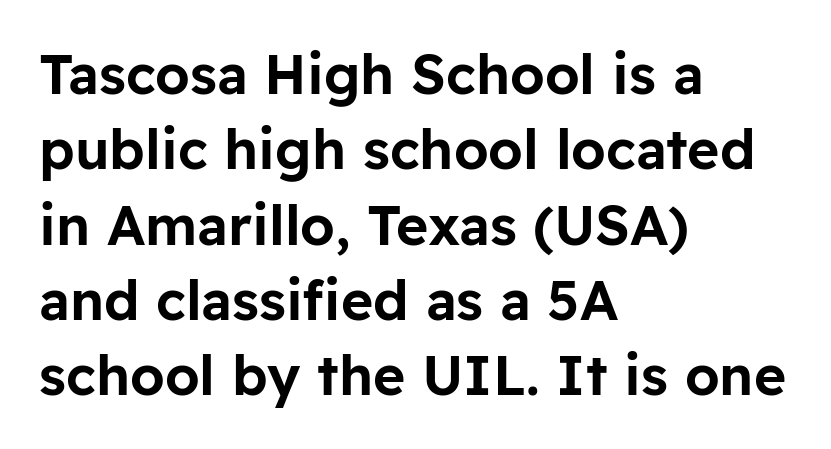
Is this a fixed-width face? No — the glyphs have proportional, varying widths. The gap between lines stays unmarked. Nobody touched the tracking dial on this one. The characters display no serif detailing; their extremities are plain. Every stem runs plumb, perpendicular to the baseline.
